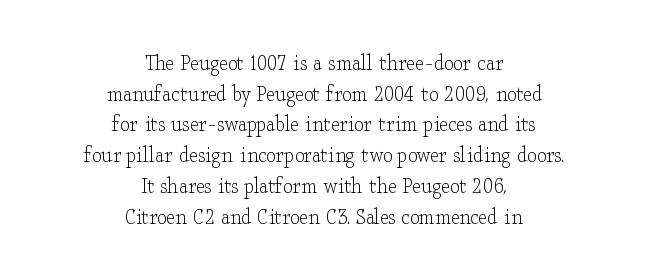
The passage shown is not underscored anywhere. Does the lettering tilt? It doesn't — this is upright. Layout note: lines centered. The tracking reads as untouched default to a designer's eye. Heft: none added — not bold. One glance says typical: line gaps are just what's usual.
